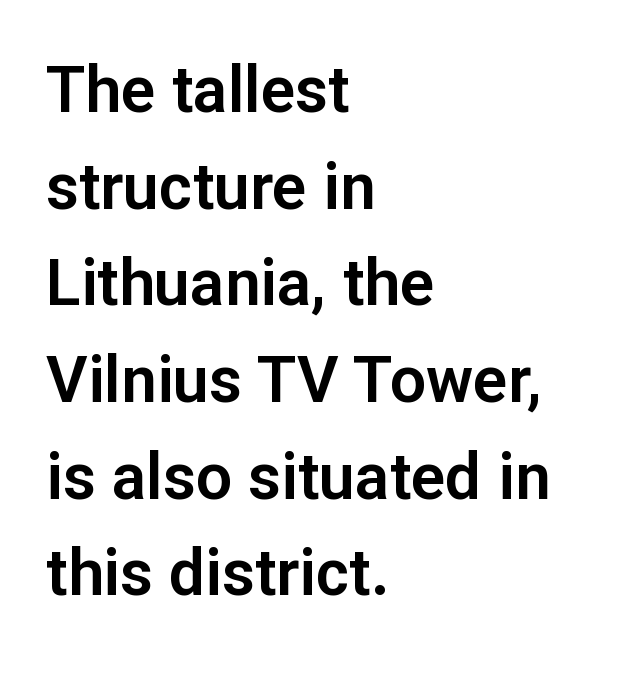
Q: Is the text italic (slanted)? A: No, it is upright.
Q: Is the typeface a serif or a sans-serif typeface? A: Sans-serif.
Q: Is the text underlined? A: No.
Q: How is the paragraph aligned? A: Left-aligned.
Q: Is the spacing between letters normal or unusually wide? A: Normal.
Q: Is the spacing between lines tight, normal or loose? A: Normal.
Q: Width (condensed, normal, or wide)? A: Normal.
Q: Stroke contrast? A: Low.
Q: x-height? A: Medium.
Q: Monospaced? A: No.
